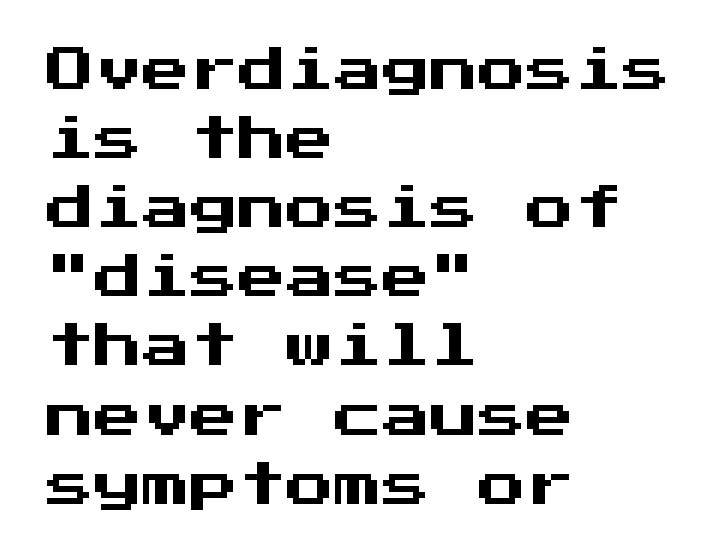
Q: Is the text italic (slanted)? A: No, it is upright.
Q: Is the typeface a serif or a sans-serif typeface? A: Sans-serif.
Q: Is the text underlined? A: No.
Q: How is the paragraph aligned? A: Left-aligned.
Q: Is the spacing between letters normal or unusually wide? A: Normal.
Q: Is the spacing between lines tight, normal or loose? A: Normal.
Q: Width (condensed, normal, or wide)? A: Normal.
Q: Stroke contrast? A: Medium.
Q: x-height? A: Medium.
